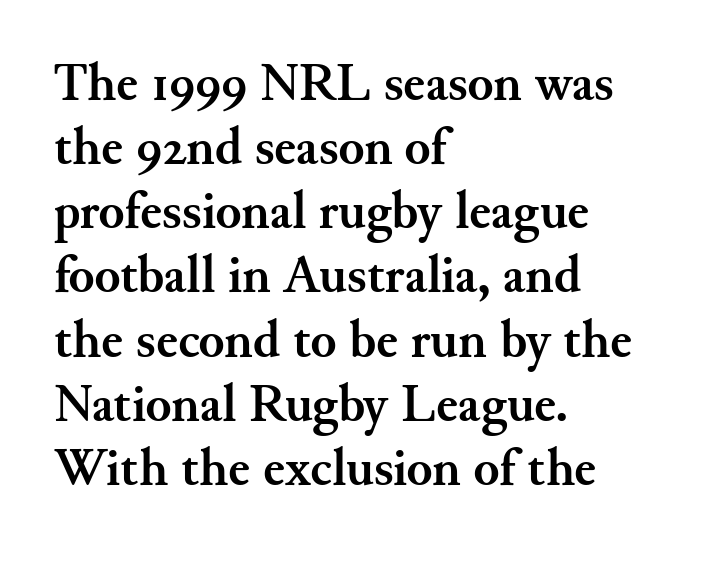
The axis of the letterforms is exactly vertical. Each letter keeps its own natural width here, so spacing adapts to shape. Set as a true bold cut, around the 700 mark. The type is set solid horizontally, with unmodified tracking. Examine the stroke ends and you'll spot serifs.
